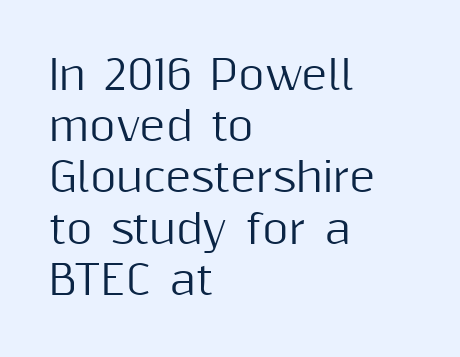
{"serif": "no", "italic": "no", "width": "normal", "stroke_contrast": "medium", "x_height": "medium", "monospaced": "no", "underline": "no", "align": "left", "line_spacing": "normal", "line_spacing_ratio": 1.28, "letter_spacing": "normal", "letter_spacing_em": 0.0, "glyph_px": 40}
